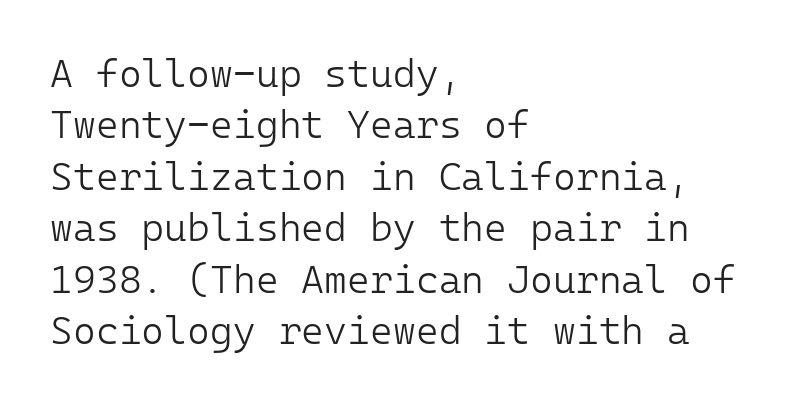
Classification — sans serif. Nope, not italic — everything's standing straight. The strip under each line holds only bare page. Weight: not bold — regular or lighter.
